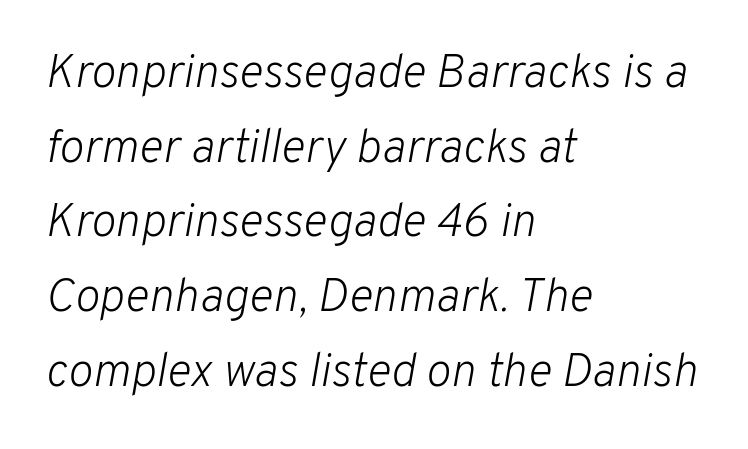
Q: Is the text bold? A: No.
Q: Is the text italic (slanted)? A: Yes, it leans right by about 10 degrees.
Q: Is the text underlined? A: No.
Q: How is the paragraph aligned? A: Left-aligned.
Q: Is the spacing between letters normal or unusually wide? A: Normal.
Q: Is the spacing between lines tight, normal or loose? A: Normal.
Q: Width (condensed, normal, or wide)? A: Normal.
Q: Stroke contrast? A: Low.
Q: x-height? A: Medium.
Q: Monospaced? A: No.
